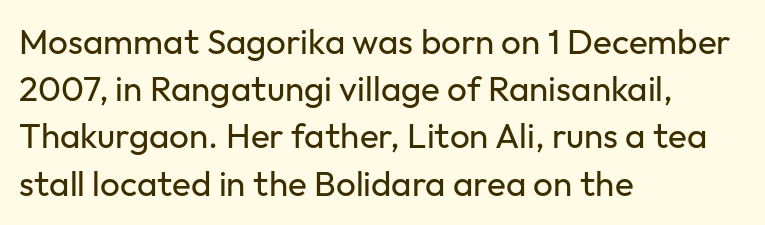
The image shows 35 px regular-weight sans-serif type, upright; set left-aligned, normal line spacing (1.35x), normal letter spacing, not underlined; low stroke contrast and a medium x-height.
